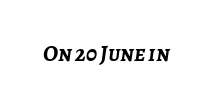
{"italic": "yes", "lean": "right", "slant_degrees": 7, "bold": "yes", "underline": "no", "letter_spacing": "normal", "letter_spacing_em": 0.0, "glyph_px": 23}
